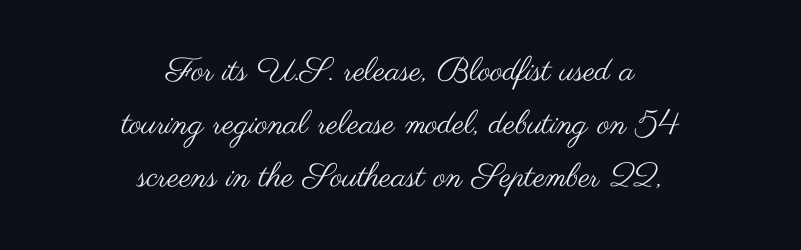
A student would call this center alignment; a typographer would say set centered. Summary of weight: not heavy and not bold. The typeface chosen for these lines omits serifs. Think of a printed novel: that variable character pitch is what you see here.
